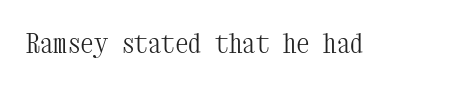
Has an underline been added? It has not. The type is set solid horizontally, with unmodified tracking. The characters are drawn with everyday or finer stroke widths. Every character sits straight up, as roman type does.
